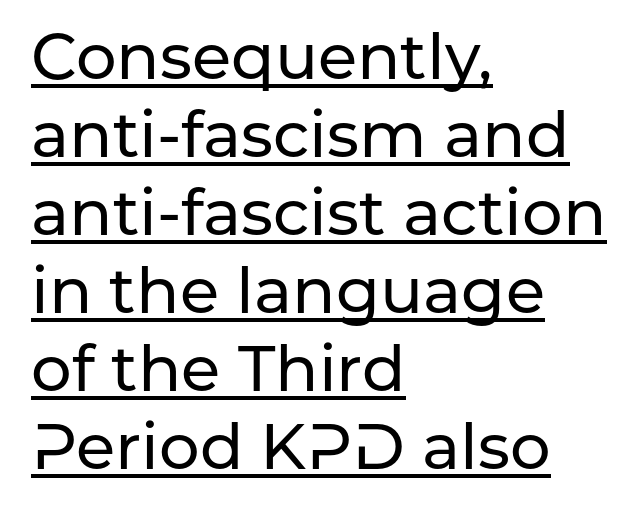
Tracking value appears to be zero — textbook default spacing. The passage shown is typed in a proportional face where columns would drift. The paragraph has a hard left edge and a soft right edge. This is the regular roman posture of the typeface. The sample's only ornament is a line tracing under the words.
